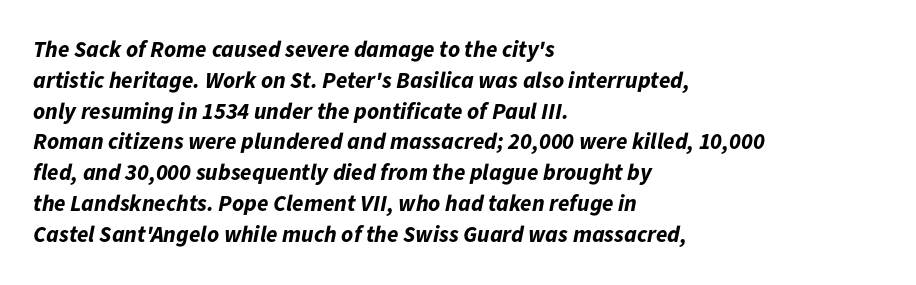
The image shows 23 px bold type, italic (leaning right); set left-aligned, normal line spacing (1.34x), normal letter spacing, not underlined.
